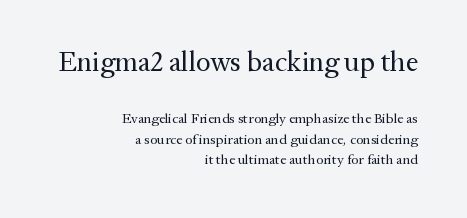
Q: Is the text bold? A: No.
Q: Is the text italic (slanted)? A: No, it is upright.
Q: Is the typeface a serif or a sans-serif typeface? A: Serif.
Q: Is the text underlined? A: No.
Q: How is the paragraph aligned? A: Right-aligned.
Q: Is the spacing between letters normal or unusually wide? A: Normal.
Q: Is the spacing between lines tight, normal or loose? A: Normal.
Q: Which block of text is set in a larger size, the first (top) or the second (bottom)? A: The first (top) one.
Q: Width (condensed, normal, or wide)? A: Normal.
Q: Stroke contrast? A: Medium.
Q: x-height? A: Medium.
Q: Monospaced? A: No.
